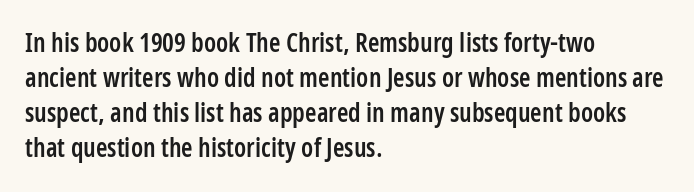
Tracking here is standard; glyphs follow each other at the usual distance. Posture: vertical. This block has exactly the height ordinary leading produces. On the weight axis this lands at semibold, roughly 600. Underline: absent. The rag falls on the right side of this text block.
